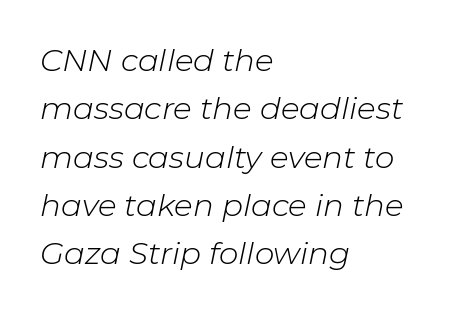
The image shows 31 px light type, italic (leaning right); set left-aligned, normal line spacing (1.56x), normal letter spacing, not underlined; low stroke contrast and a medium x-height.
